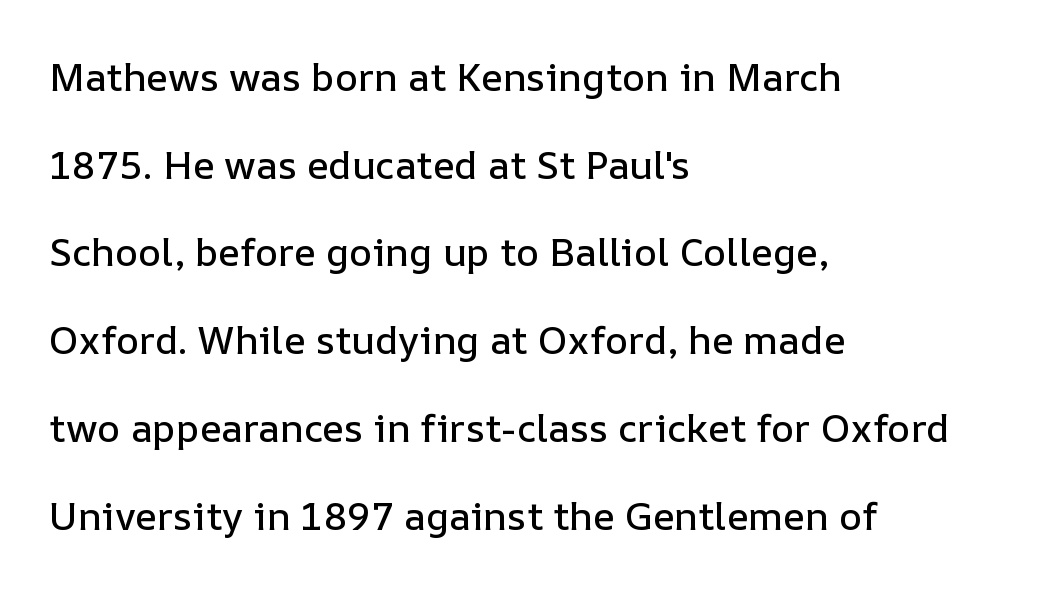
These lines are set flush left with a ragged right edge. The passage shown has conventional tracking throughout. Notice the wide empty band between every row — that's loose leading. The passage shown is typed in a proportional face where columns would drift. A bare baseline throughout the passage. The typography opts for an upright posture over an oblique one.
